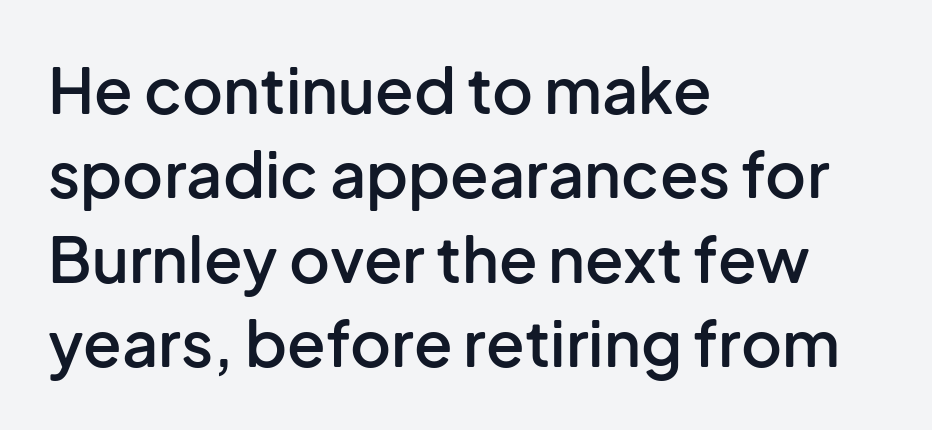
The image shows 63 px semibold sans-serif type, upright; set left-aligned, normal line spacing (1.34x), normal letter spacing, not underlined; low stroke contrast and a medium x-height.
